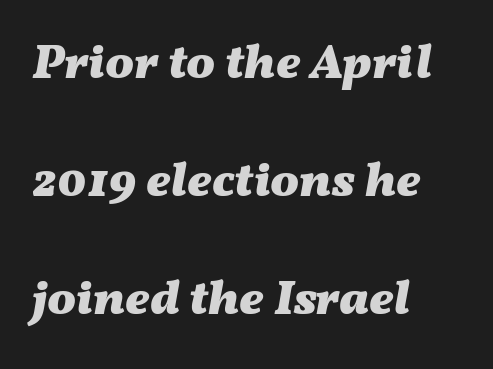
The space beneath each line is pristine and unruled. Where is the straight margin? On the left. Look at the tracking — it's just the regular setting, nothing added. Style check: oblique. As a designer I'd log this as weight 700, bold.
